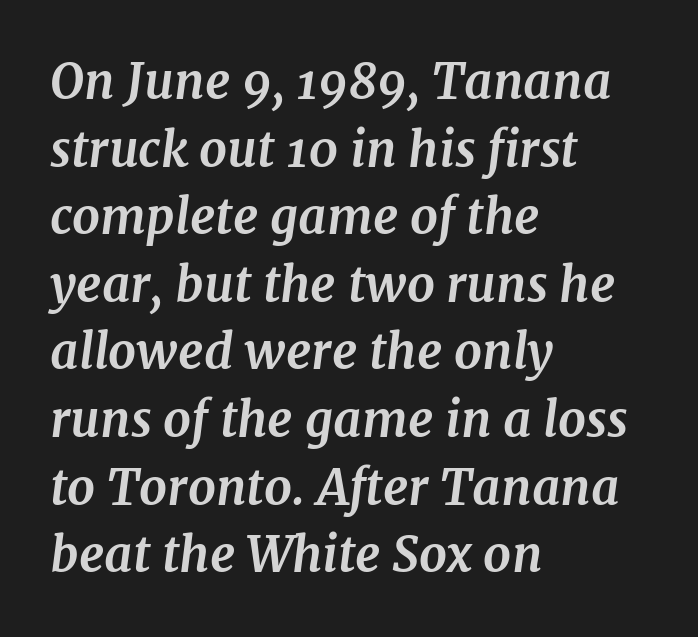
{"serif": "yes", "italic": "yes", "lean": "right", "slant_degrees": 7, "bold": "yes", "weight": "bold", "width": "normal", "stroke_contrast": "medium", "x_height": "medium", "monospaced": "no", "underline": "no", "align": "left", "line_spacing": "normal", "line_spacing_ratio": 1.38, "letter_spacing": "normal", "letter_spacing_em": 0.0, "glyph_px": 49}
